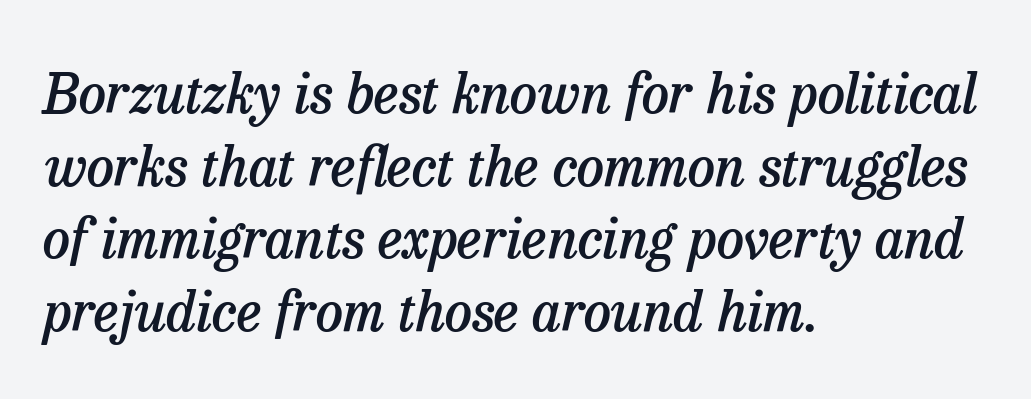
{"serif": "yes", "italic": "yes", "lean": "right", "slant_degrees": 13, "bold": "semi", "weight": "semibold", "width": "normal", "stroke_contrast": "low", "x_height": "medium", "monospaced": "no", "underline": "no", "align": "left", "line_spacing": "normal", "line_spacing_ratio": 1.32, "letter_spacing": "normal", "letter_spacing_em": 0.0, "glyph_px": 55}
